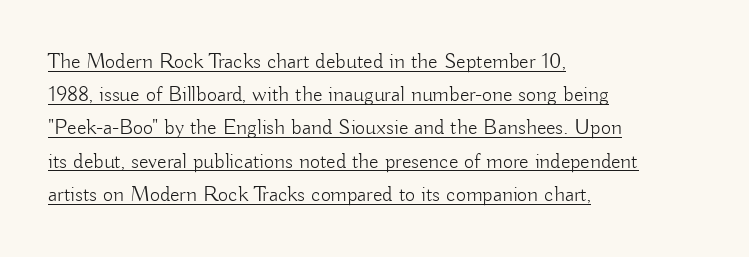
The image shows 22 px text type, upright; set left-aligned, normal line spacing (1.51x), normal letter spacing, underlined.
